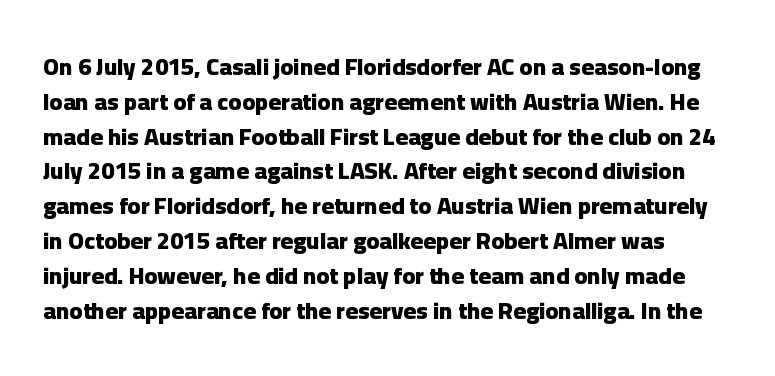
{"italic": "no", "bold": "yes", "underline": "no", "line_spacing": "normal", "line_spacing_ratio": 1.45, "letter_spacing": "normal", "letter_spacing_em": 0.0, "glyph_px": 24}
